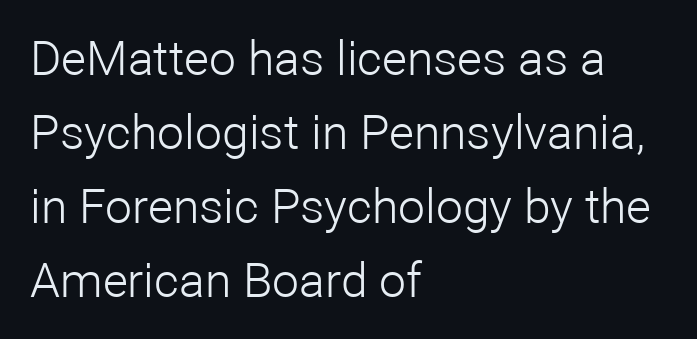
Q: Is the text bold? A: No.
Q: Is the text italic (slanted)? A: No, it is upright.
Q: Is the typeface a serif or a sans-serif typeface? A: Sans-serif.
Q: Is the text underlined? A: No.
Q: How is the paragraph aligned? A: Left-aligned.
Q: Is the spacing between letters normal or unusually wide? A: Normal.
Q: Is the spacing between lines tight, normal or loose? A: Normal.
Q: Width (condensed, normal, or wide)? A: Normal.
Q: Stroke contrast? A: Low.
Q: x-height? A: Medium.
Q: Monospaced? A: No.
